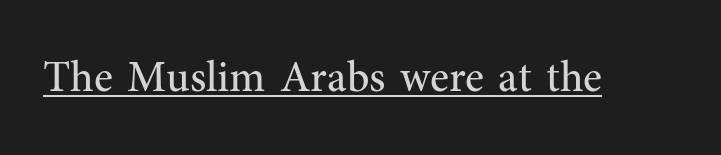
Here the designer chose a conventional face with non-uniform glyph widths. Tracking value appears to be zero — textbook default spacing. Compared with a typical body face, this is equally light or lighter still. Underlining? Definitely there.
